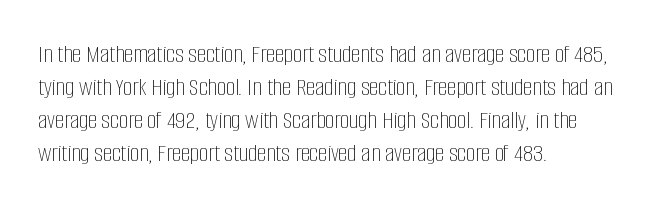
{"italic": "no", "bold": "no", "underline": "no", "align": "left", "line_spacing": "normal", "line_spacing_ratio": 1.27, "letter_spacing": "normal", "letter_spacing_em": 0.0, "glyph_px": 26}
